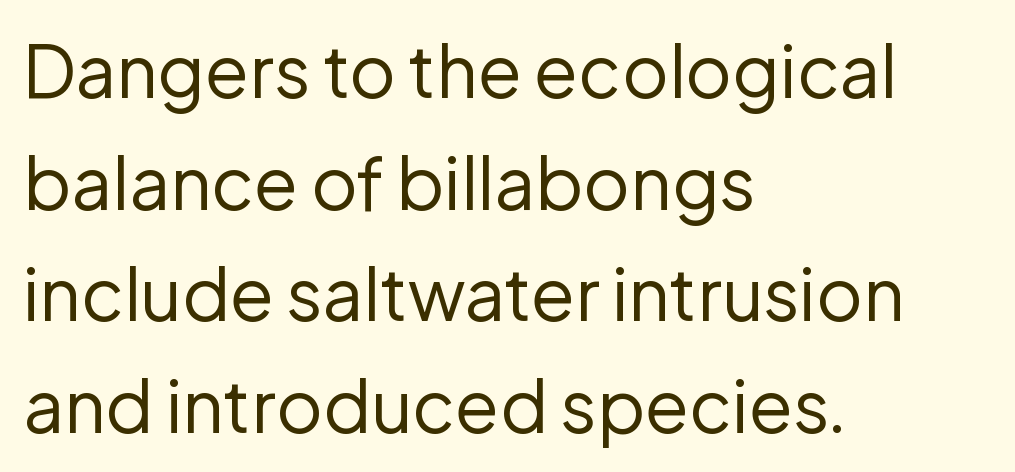
The image shows 72 px regular-weight sans-serif type, upright; set left-aligned, normal line spacing (1.55x), normal letter spacing, not underlined; low stroke contrast and a medium x-height.
